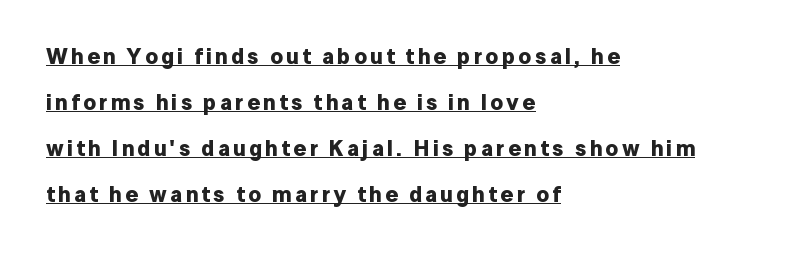
{"italic": "no", "bold": "yes", "underline": "yes", "align": "left", "line_spacing": "loose", "line_spacing_ratio": 2.09, "glyph_px": 22}
